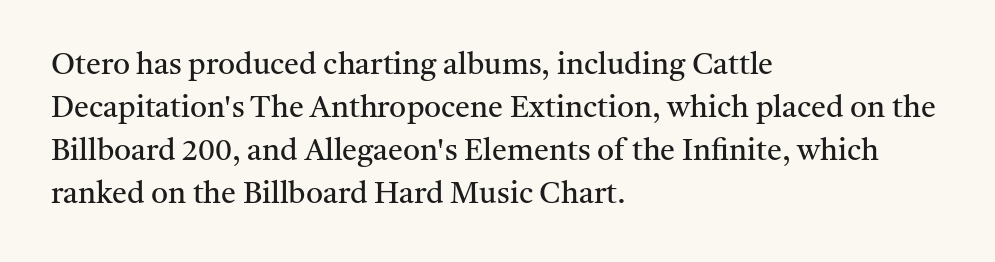
The image shows 30 px regular-weight serif type, upright; set left-aligned, normal line spacing (1.43x), normal letter spacing, not underlined; medium stroke contrast and a medium x-height.
